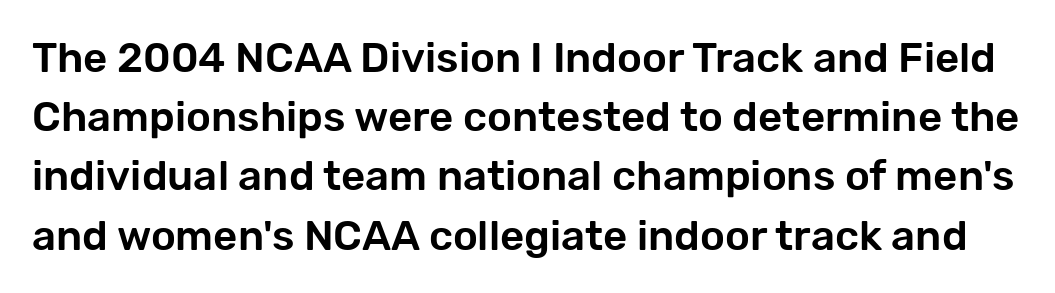
{"serif": "no", "italic": "no", "width": "normal", "stroke_contrast": "low", "x_height": "medium", "monospaced": "no", "underline": "no", "line_spacing": "normal", "line_spacing_ratio": 1.41, "letter_spacing": "normal", "letter_spacing_em": 0.0, "glyph_px": 42}
